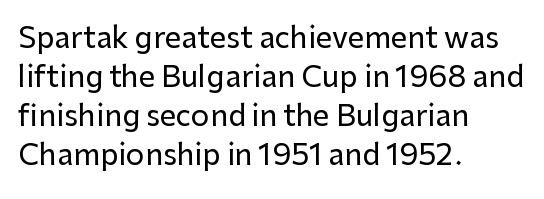
{"serif": "no", "italic": "no", "width": "normal", "stroke_contrast": "low", "x_height": "medium", "monospaced": "no", "underline": "no", "align": "left", "line_spacing": "normal", "line_spacing_ratio": 1.35, "letter_spacing": "normal", "letter_spacing_em": 0.0, "glyph_px": 29}
